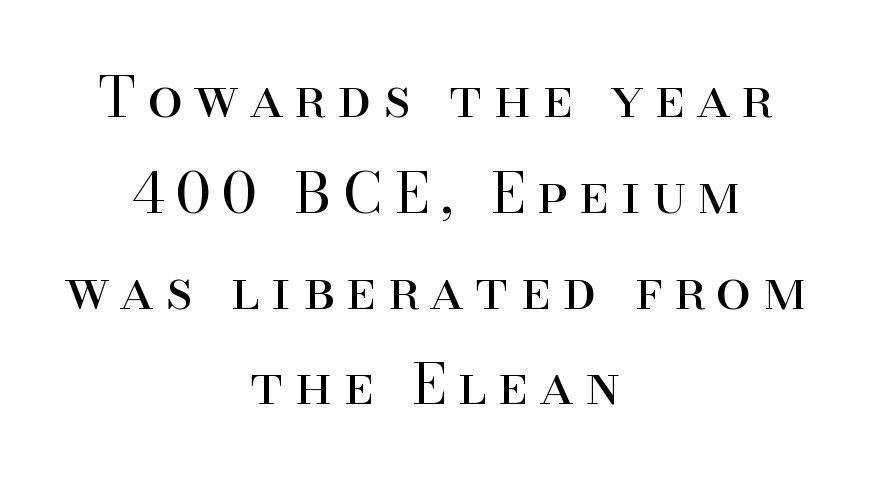
Type style note: has serifs. Weight: regular or lighter. Varying glyph widths throughout — classic text-font behaviour. No italicization has been applied; the sample stays upright. Compared with a flush-left layout, this one balances lines on the center instead. The tracking jumps out immediately: characters are airy and widely separated.
